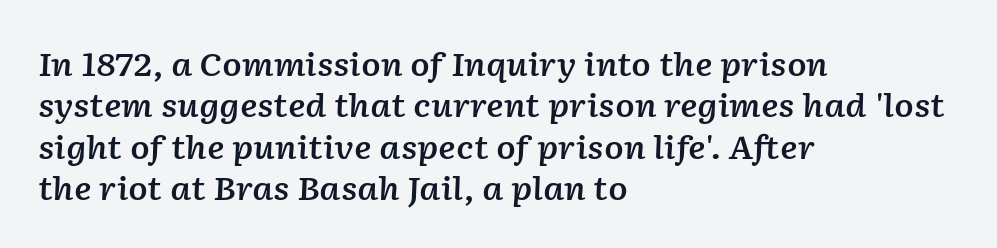
{"italic": "yes", "lean": "right", "slant_degrees": 2, "bold": "semi", "weight": "semibold", "width": "normal", "stroke_contrast": "low", "x_height": "medium", "monospaced": "no", "underline": "no", "align": "left", "line_spacing": "normal", "line_spacing_ratio": 1.29, "letter_spacing": "normal", "letter_spacing_em": 0.0, "glyph_px": 32}
